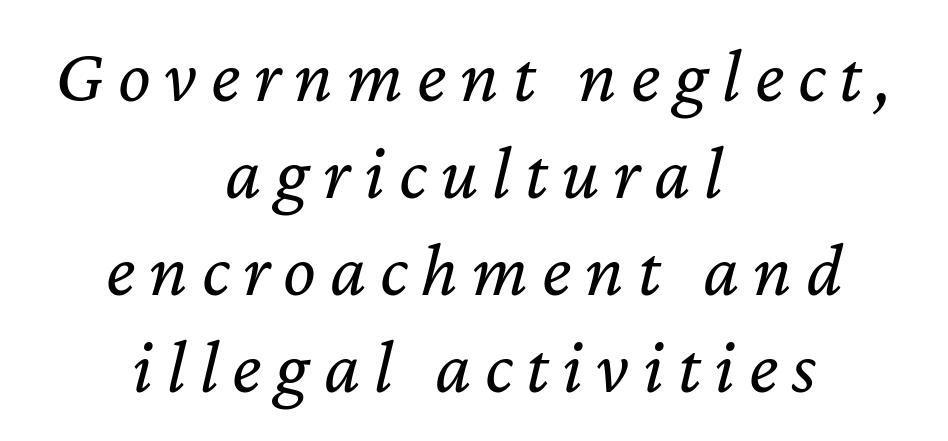
{"italic": "yes", "lean": "right", "slant_degrees": 12, "bold": "no", "weight": "regular", "width": "normal", "stroke_contrast": "low", "x_height": "medium", "monospaced": "no", "underline": "no", "align": "center", "line_spacing": "normal", "line_spacing_ratio": 1.26, "glyph_px": 77}
